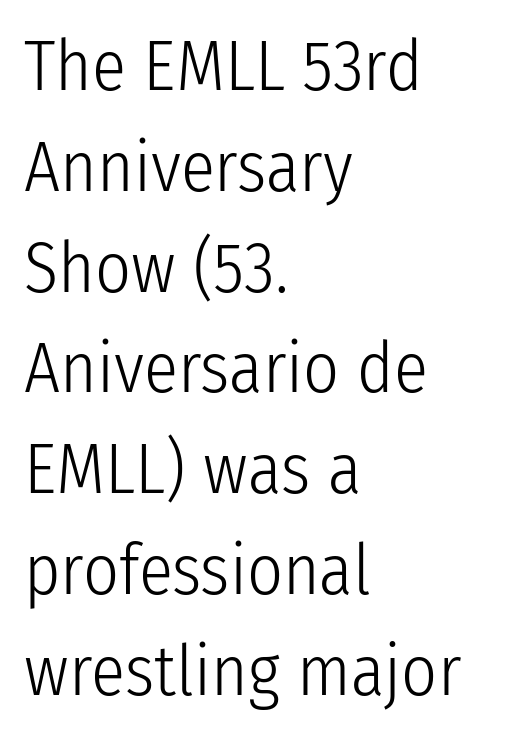
A typesetter would label this face a sans. The type sits square on the baseline with zero lean. Compared with typical body copy, the letter spacing here is the same. Compared with a centered layout, this one pins lines to the left instead. Spacing verdict: proportional, widths tailored to each character. Words float on clear page, feet unadorned.
